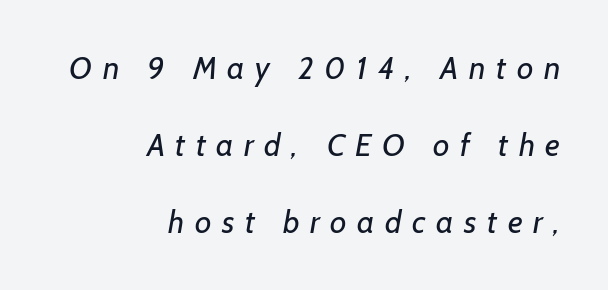
Q: Is the text bold? A: No.
Q: Is the typeface a serif or a sans-serif typeface? A: Sans-serif.
Q: Is the text underlined? A: No.
Q: How is the paragraph aligned? A: Right-aligned.
Q: Is the spacing between letters normal or unusually wide? A: Unusually wide.
Q: Is the spacing between lines tight, normal or loose? A: Loose.
Q: Width (condensed, normal, or wide)? A: Normal.
Q: Stroke contrast? A: Low.
Q: x-height? A: Medium.
Q: Monospaced? A: No.
